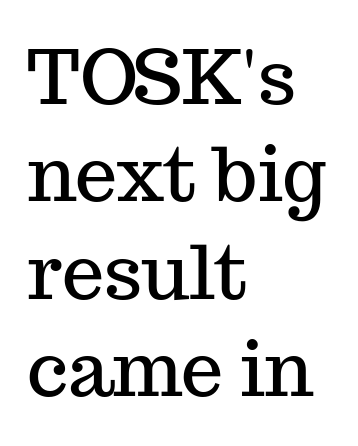
The image shows 75 px serif type, upright; set left-aligned, normal line spacing (1.3x), normal letter spacing, not underlined; medium stroke contrast and a medium x-height.
